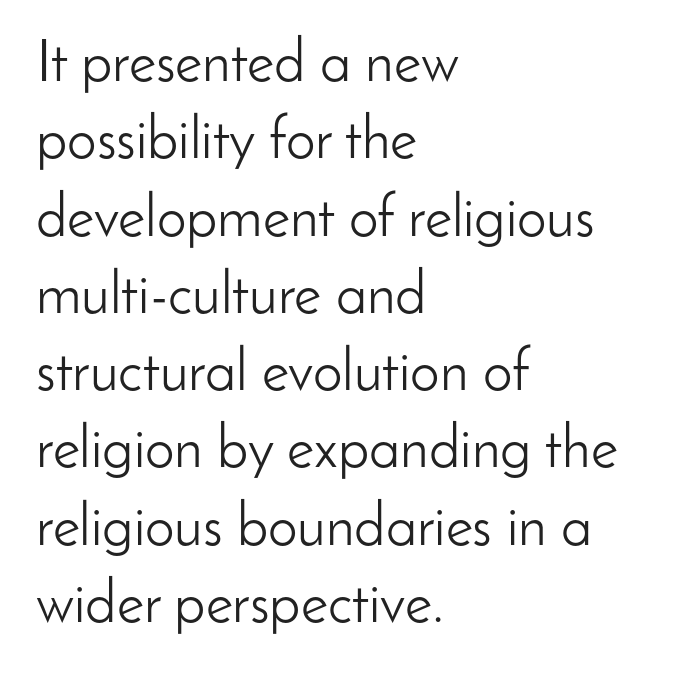
{"serif": "no", "italic": "no", "bold": "no", "weight": "light", "width": "normal", "stroke_contrast": "low", "x_height": "small", "monospaced": "no", "underline": "no", "align": "left", "line_spacing": "normal", "line_spacing_ratio": 1.31, "letter_spacing": "normal", "letter_spacing_em": 0.0, "glyph_px": 59}
